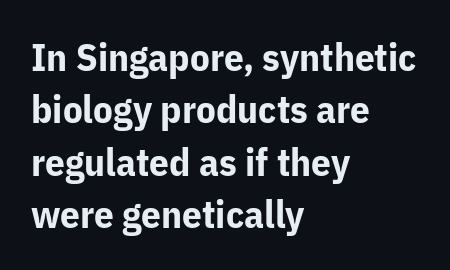
{"serif": "no", "italic": "no", "bold": "yes", "weight": "bold", "width": "normal", "stroke_contrast": "low", "x_height": "medium", "monospaced": "no", "underline": "no", "align": "left", "line_spacing": "normal", "line_spacing_ratio": 1.34, "letter_spacing": "normal", "letter_spacing_em": 0.0, "glyph_px": 39}
